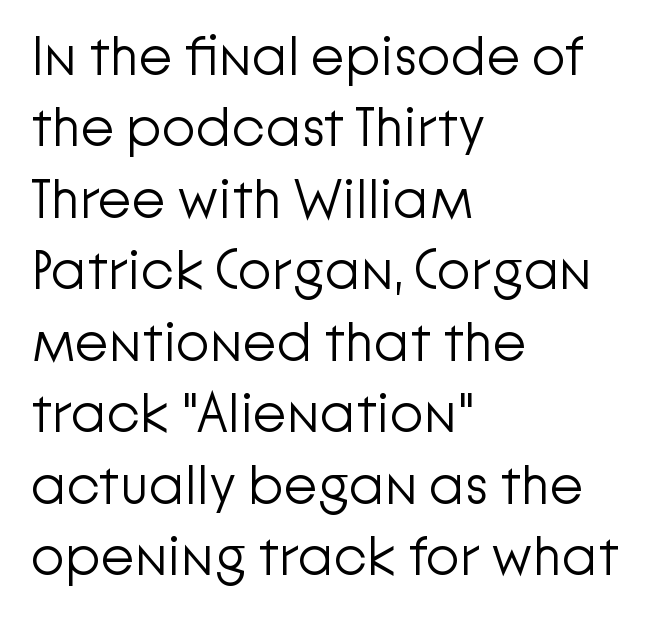
The image shows 55 px light sans-serif type, upright; set left-aligned, normal line spacing (1.3x), normal letter spacing, not underlined; low stroke contrast and a medium x-height.
